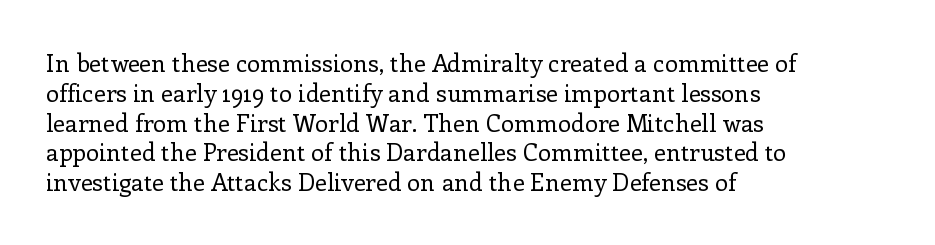
Q: Is the text bold? A: No.
Q: Is the text italic (slanted)? A: No, it is upright.
Q: Is the text underlined? A: No.
Q: How is the paragraph aligned? A: Left-aligned.
Q: Is the spacing between letters normal or unusually wide? A: Normal.
